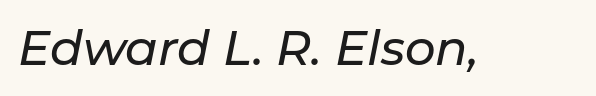
{"italic": "yes", "lean": "right", "slant_degrees": 11, "width": "normal", "stroke_contrast": "low", "x_height": "medium", "monospaced": "no", "underline": "no", "letter_spacing": "normal", "letter_spacing_em": 0.0, "glyph_px": 48}
